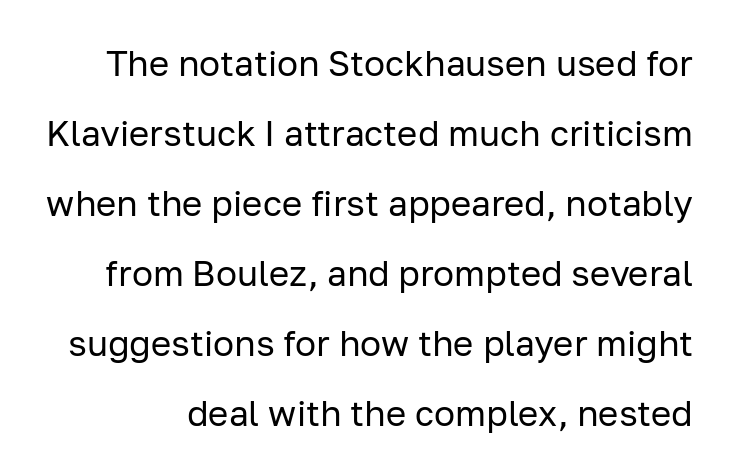
The image shows 35 px regular-weight sans-serif type, upright; set loose line spacing (2.0x), normal letter spacing, not underlined; low stroke contrast and a medium x-height.
